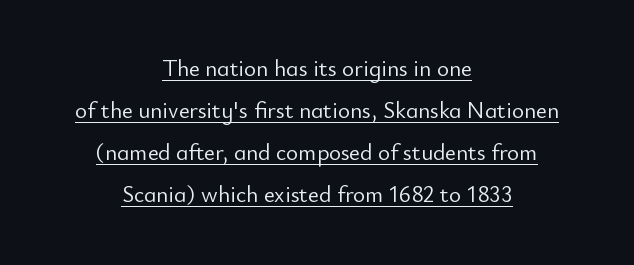
{"italic": "no", "bold": "no", "underline": "yes", "align": "center", "line_spacing_ratio": 1.83, "letter_spacing": "normal", "letter_spacing_em": 0.0, "glyph_px": 23}
